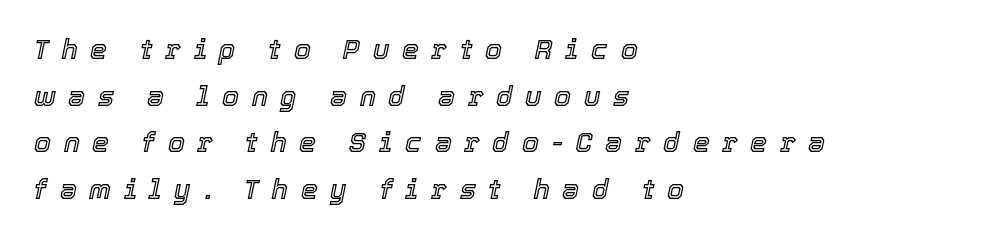
All the whitespace from short lines collects on the right. The type is letterspaced generously, with wide tracking. Tall strokes in this sample are angled rather than plumb. The passage shown is not underscored anywhere.
